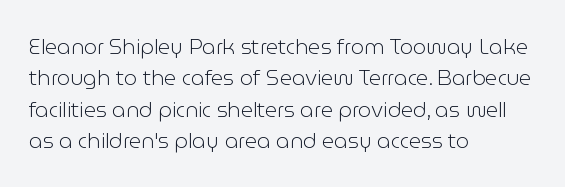
The image shows 21 px text type, upright; set left-aligned, normal line spacing (1.49x), normal letter spacing, not underlined.
